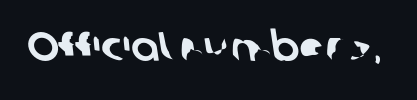
The image shows 41 px sans-serif type; set normal letter spacing, not underlined; low stroke contrast and a medium x-height.
